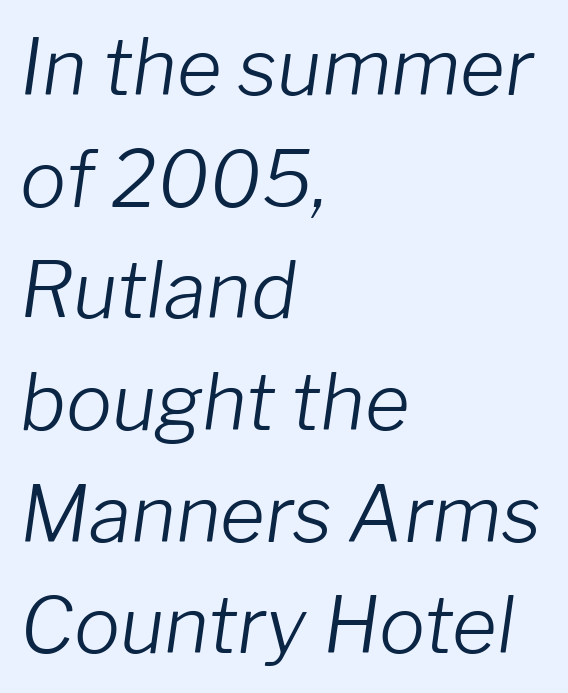
Words float on clear page, feet unadorned. The paragraph shown leans on its left margin. The lines sit at an ordinary, default distance from one another. It's the slanting kind of type. Note the varied advance widths — an 'i' is clearly narrower than an 'm'. Caption: standard tracking, unaltered.
